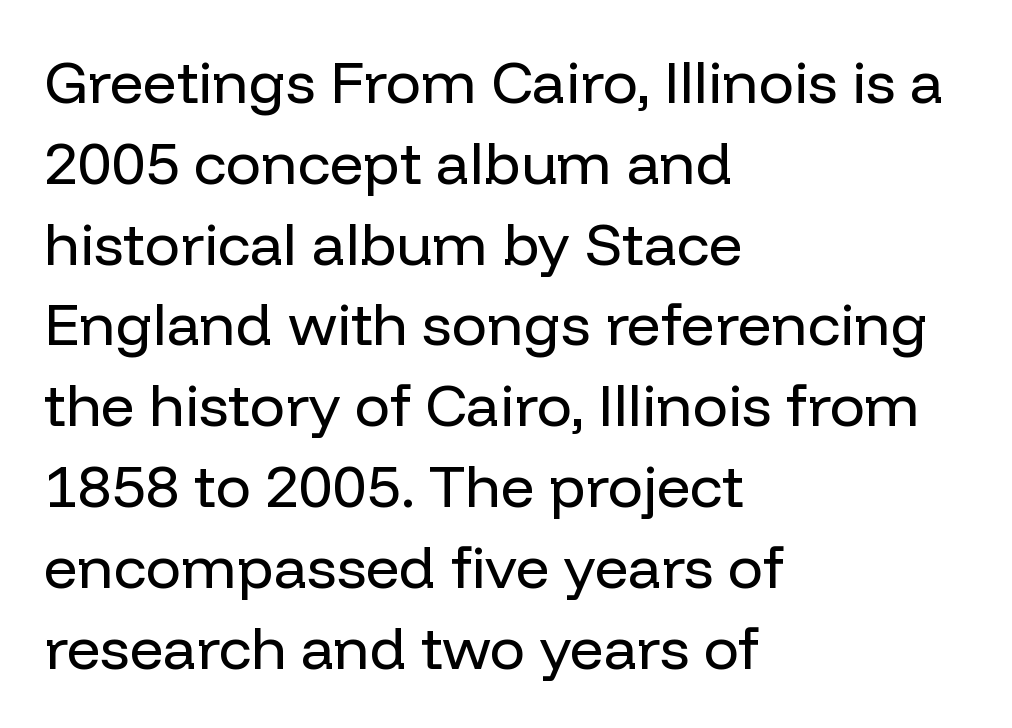
{"serif": "no", "italic": "no", "bold": "no", "weight": "regular", "width": "normal", "stroke_contrast": "low", "x_height": "medium", "monospaced": "no", "underline": "no", "align": "left", "line_spacing": "normal", "line_spacing_ratio": 1.37, "letter_spacing": "normal", "letter_spacing_em": 0.0, "glyph_px": 59}
